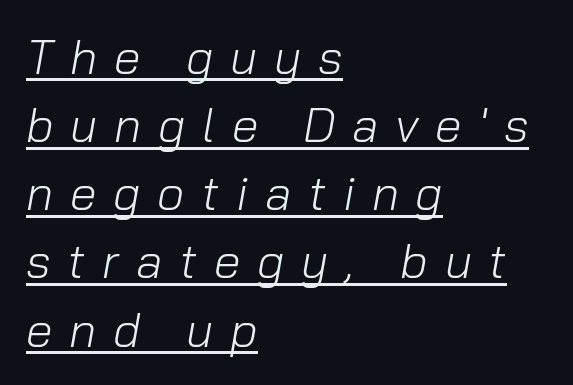
In designer terms, the underline attribute is active on this setting. Compared with ordinary roman type, these characters are visibly tilted. No heavy texture on the line: the type isn't bold. Between one letter and the next there's a generous, obvious gap.
